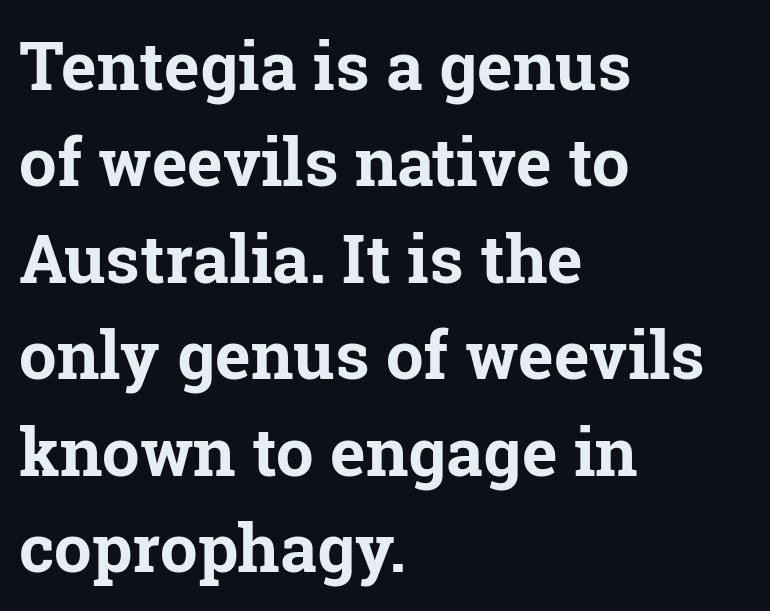
Q: Is the text bold? A: Yes.
Q: Is the text italic (slanted)? A: No, it is upright.
Q: Is the typeface a serif or a sans-serif typeface? A: Serif.
Q: Is the text underlined? A: No.
Q: How is the paragraph aligned? A: Left-aligned.
Q: Is the spacing between letters normal or unusually wide? A: Normal.
Q: Is the spacing between lines tight, normal or loose? A: Normal.
Q: Width (condensed, normal, or wide)? A: Normal.
Q: Stroke contrast? A: Low.
Q: x-height? A: Medium.
Q: Monospaced? A: No.
